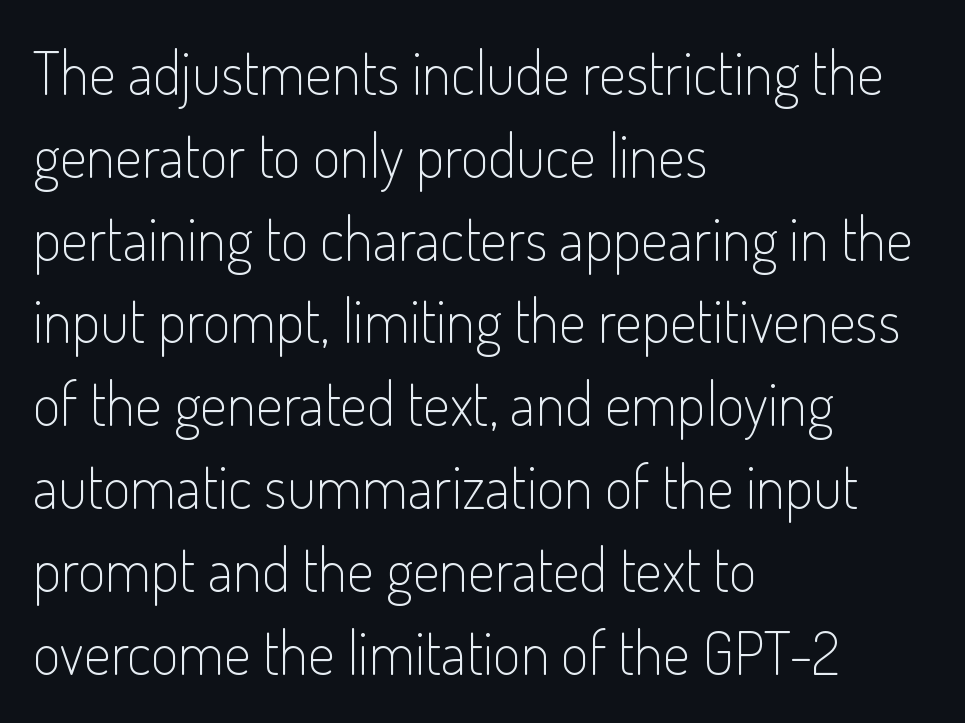
The lines are quadded left. No extra ink here — the face is not bold. Letters rest on an invisible, unmarked baseline. Designer's note — italics off, roman on.
